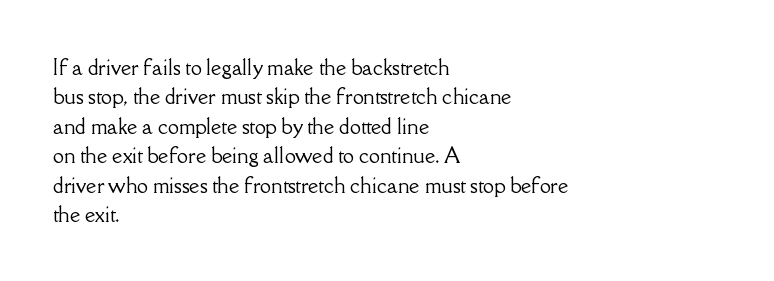
{"italic": "no", "underline": "no", "align": "left", "line_spacing": "normal", "line_spacing_ratio": 1.47, "letter_spacing": "normal", "letter_spacing_em": 0.0, "glyph_px": 20}
